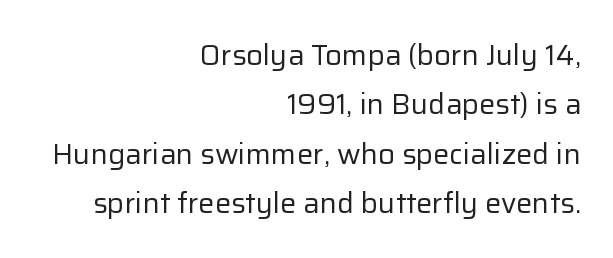
The image shows 29 px regular-weight sans-serif type, upright; set right-aligned, normal line spacing (1.7x), normal letter spacing, not underlined; low stroke contrast and a medium x-height.
